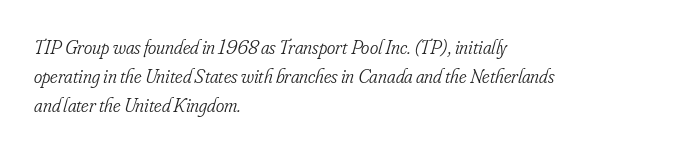
{"italic": "yes", "lean": "right", "slant_degrees": 16, "bold": "no", "underline": "no", "align": "left", "line_spacing": "normal", "line_spacing_ratio": 1.46, "letter_spacing": "normal", "letter_spacing_em": 0.0, "glyph_px": 20}
